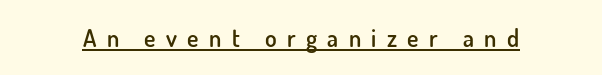
Q: Is the text bold? A: Semi-bold.
Q: Is the text italic (slanted)? A: No, it is upright.
Q: Is the text underlined? A: Yes.
Q: Is the spacing between letters normal or unusually wide? A: Unusually wide.
